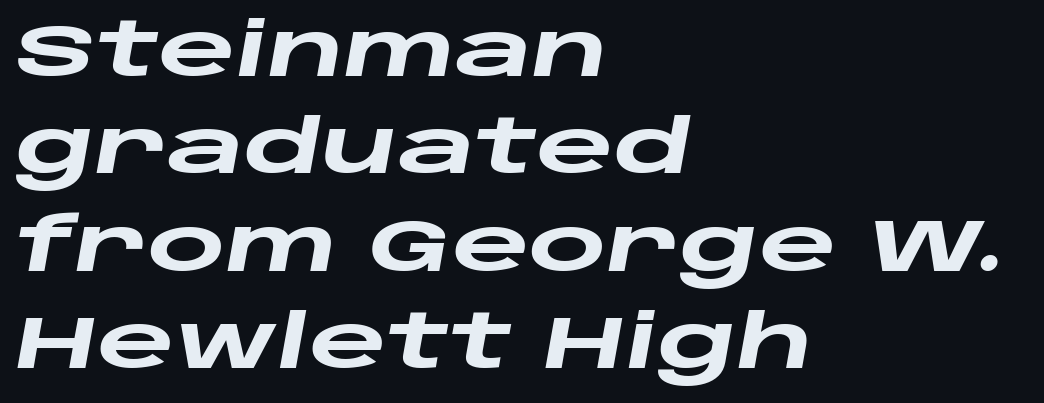
Q: Is the text bold? A: Yes.
Q: Is the text italic (slanted)? A: Yes, it leans right by about 10 degrees.
Q: Is the text underlined? A: No.
Q: How is the paragraph aligned? A: Left-aligned.
Q: Is the spacing between letters normal or unusually wide? A: Normal.
Q: Is the spacing between lines tight, normal or loose? A: Normal.
Q: Width (condensed, normal, or wide)? A: Wide.
Q: Stroke contrast? A: Low.
Q: x-height? A: Large.
Q: Monospaced? A: No.
